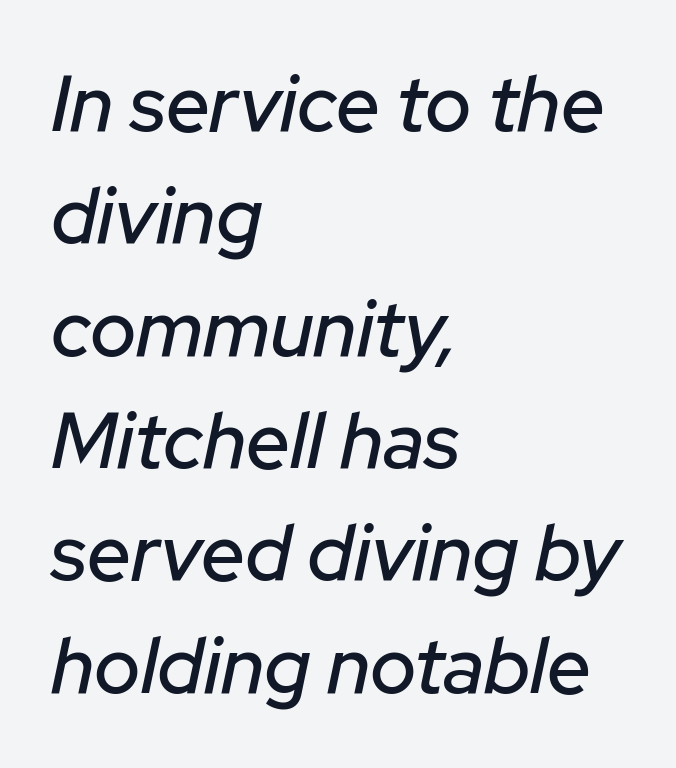
{"italic": "yes", "lean": "right", "slant_degrees": 12, "width": "normal", "stroke_contrast": "low", "x_height": "medium", "monospaced": "no", "underline": "no", "align": "left", "line_spacing": "normal", "line_spacing_ratio": 1.44, "letter_spacing": "normal", "letter_spacing_em": 0.0, "glyph_px": 78}
